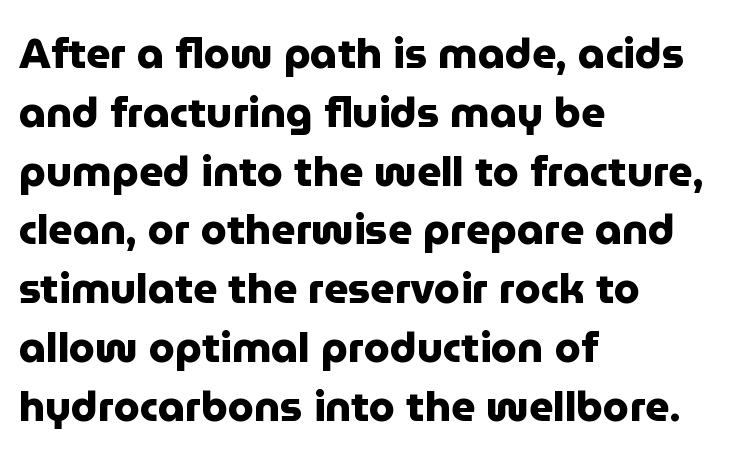
Think of a printed novel: that variable character pitch is what you see here. Vertically, the passage feels balanced, rows spaced as you'd expect. Pretty heavy lettering here — definitely bold. Tracking value appears to be zero — textbook default spacing. Beneath every word, the page is bare. The ragged edge is on the right, which tells us the setting is flush left.
